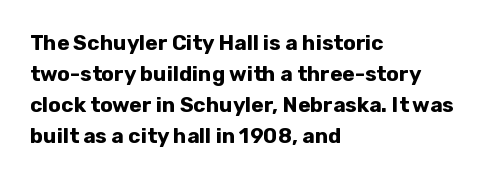
Q: Is the text bold? A: Yes.
Q: Is the text italic (slanted)? A: No, it is upright.
Q: Is the text underlined? A: No.
Q: How is the paragraph aligned? A: Left-aligned.
Q: Is the spacing between letters normal or unusually wide? A: Normal.
Q: Is the spacing between lines tight, normal or loose? A: Normal.
